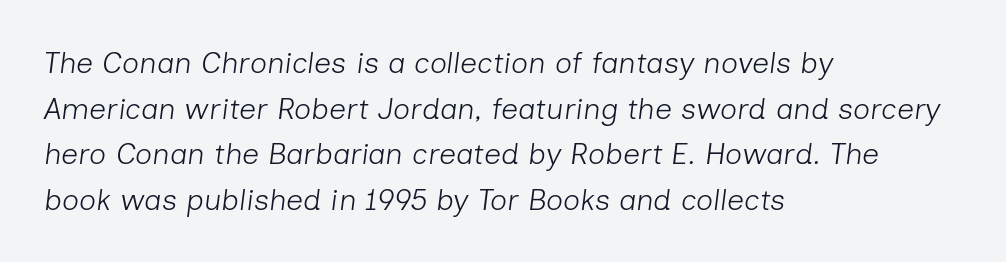
Proportional: the letters do not fall into vertical columns. Nothing unusual about the tracking: characters are spaced as the font intends. Heft: none added — not bold. One-word summary of the alignment: left. What's the leading like? Ordinary, nothing unusual. Emphasis-style slanted type is in use.
